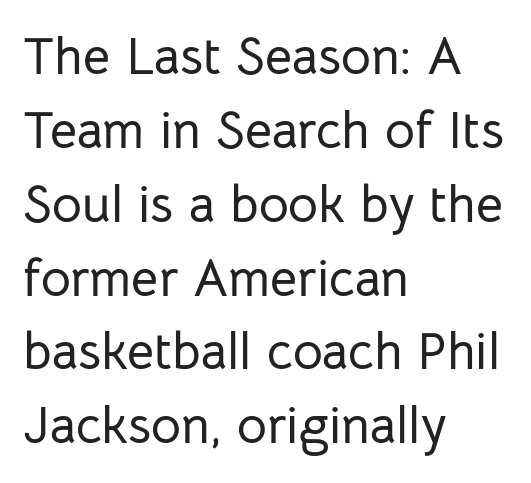
{"serif": "no", "italic": "no", "width": "normal", "stroke_contrast": "low", "x_height": "medium", "monospaced": "no", "underline": "no", "align": "left", "line_spacing": "normal", "line_spacing_ratio": 1.42, "letter_spacing": "normal", "letter_spacing_em": 0.0, "glyph_px": 52}
